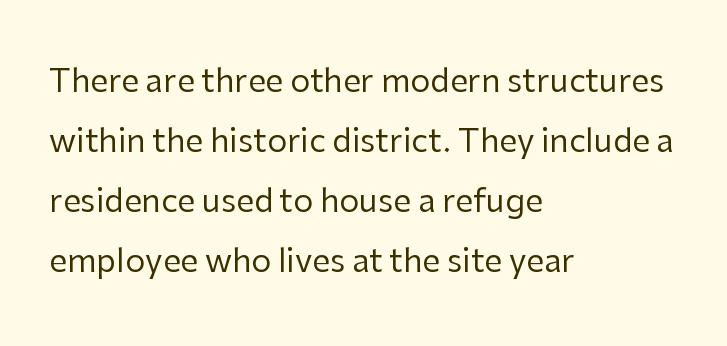
Q: Is the text bold? A: No.
Q: Is the text italic (slanted)? A: No, it is upright.
Q: Is the typeface a serif or a sans-serif typeface? A: Sans-serif.
Q: Is the text underlined? A: No.
Q: How is the paragraph aligned? A: Left-aligned.
Q: Is the spacing between letters normal or unusually wide? A: Normal.
Q: Width (condensed, normal, or wide)? A: Normal.
Q: Stroke contrast? A: Low.
Q: x-height? A: Medium.
Q: Monospaced? A: No.
